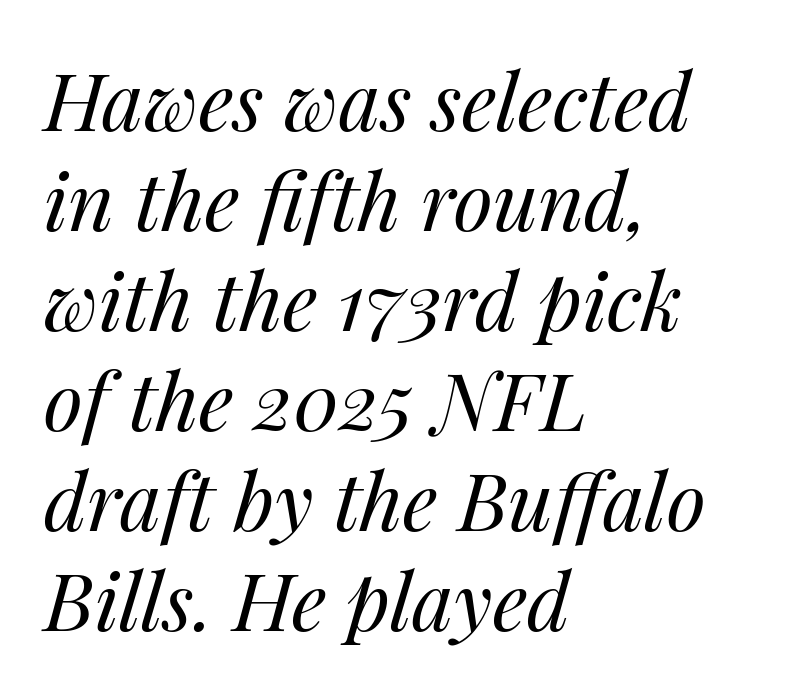
Q: Is the text bold? A: No.
Q: Is the text italic (slanted)? A: Yes, it leans right by about 14 degrees.
Q: Is the text underlined? A: No.
Q: How is the paragraph aligned? A: Left-aligned.
Q: Is the spacing between letters normal or unusually wide? A: Normal.
Q: Is the spacing between lines tight, normal or loose? A: Normal.
Q: Width (condensed, normal, or wide)? A: Normal.
Q: Stroke contrast? A: Medium.
Q: x-height? A: Medium.
Q: Monospaced? A: No.
